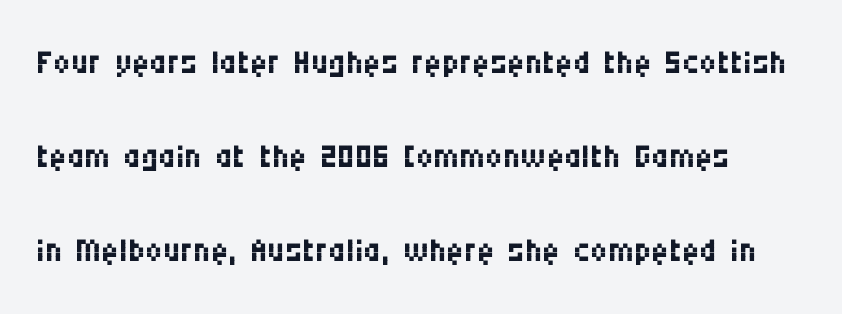
Q: Is the text bold? A: No.
Q: Is the text italic (slanted)? A: No, it is upright.
Q: Is the typeface a serif or a sans-serif typeface? A: Sans-serif.
Q: Is the text underlined? A: No.
Q: Is the spacing between letters normal or unusually wide? A: Normal.
Q: Is the spacing between lines tight, normal or loose? A: Loose.
Q: Width (condensed, normal, or wide)? A: Condensed.
Q: Stroke contrast? A: Medium.
Q: x-height? A: Large.
Q: Monospaced? A: No.
